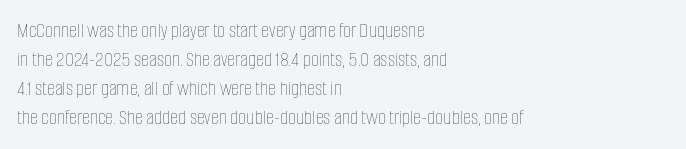
{"italic": "no", "bold": "no", "underline": "no", "align": "left", "line_spacing": "normal", "line_spacing_ratio": 1.32, "letter_spacing": "normal", "letter_spacing_em": 0.0, "glyph_px": 22}
